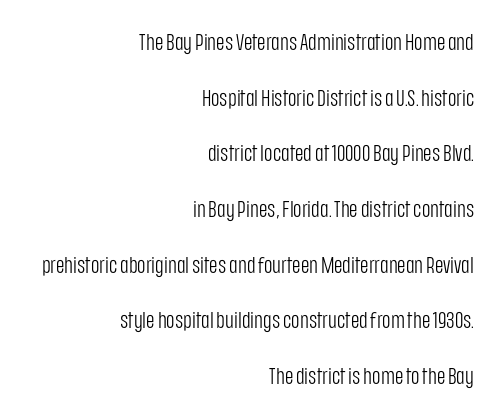
Q: Is the text bold? A: No.
Q: Is the text italic (slanted)? A: No, it is upright.
Q: Is the text underlined? A: No.
Q: How is the paragraph aligned? A: Right-aligned.
Q: Is the spacing between letters normal or unusually wide? A: Normal.
Q: Is the spacing between lines tight, normal or loose? A: Loose.
